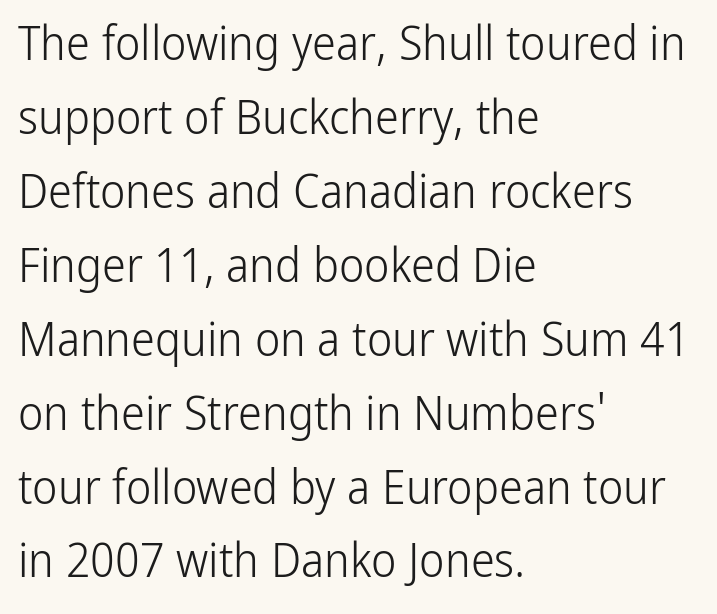
Letters have the restrained weight of plain body copy at most. The leading is moderate, giving the passage an even texture. Honestly, the letter spacing is just normal — you wouldn't notice it. If you drew a line through each stem, it would be perfectly vertical.
